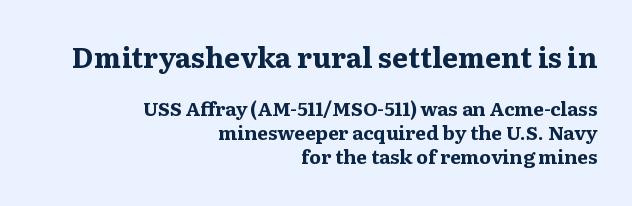
The image shows 28 px bold, wide serif type, upright; set right-aligned, normal line spacing (1.27x), normal letter spacing, not underlined; the first (top) block is 1.47x larger; medium stroke contrast and a medium x-height.
